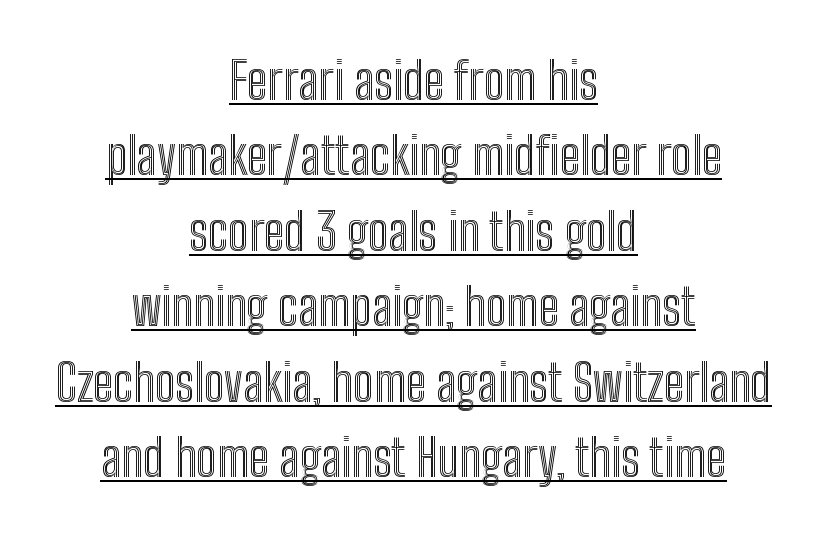
{"italic": "no", "width": "condensed", "x_height": "medium", "monospaced": "no", "underline": "yes", "align": "center", "line_spacing": "normal", "line_spacing_ratio": 1.51, "letter_spacing": "normal", "letter_spacing_em": 0.0, "glyph_px": 50}
